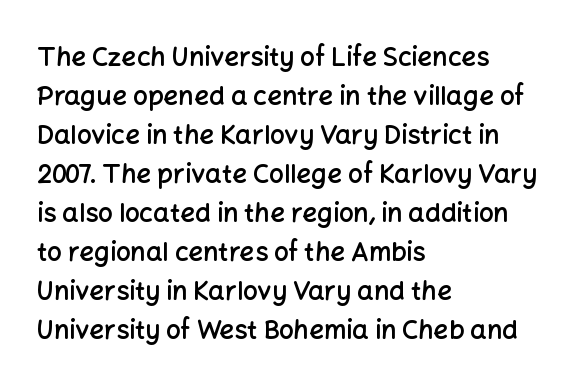
Q: Is the text bold? A: Semi-bold.
Q: Is the text italic (slanted)? A: No, it is upright.
Q: Is the text underlined? A: No.
Q: How is the paragraph aligned? A: Left-aligned.
Q: Is the spacing between letters normal or unusually wide? A: Normal.
Q: Is the spacing between lines tight, normal or loose? A: Normal.
